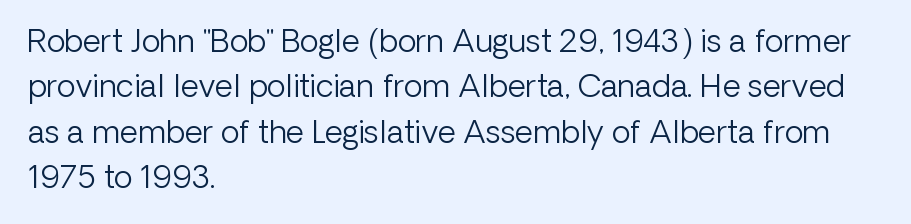
Vertical strokes here are truly vertical. Honestly, the row spacing looks completely unremarkable. What kind of face is this? One without serifs — a sans. The rendering uses natural spacing where letterforms have individual widths. A light-to-regular cut is what we see here.
